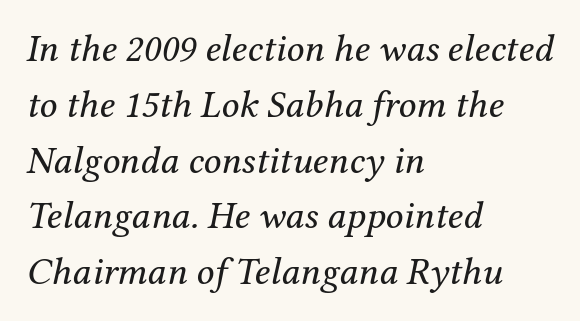
{"serif": "yes", "italic": "yes", "lean": "right", "slant_degrees": 12, "bold": "no", "weight": "regular", "width": "normal", "stroke_contrast": "medium", "x_height": "medium", "monospaced": "no", "underline": "no", "align": "left", "line_spacing": "normal", "line_spacing_ratio": 1.43, "letter_spacing": "normal", "letter_spacing_em": 0.0, "glyph_px": 39}
